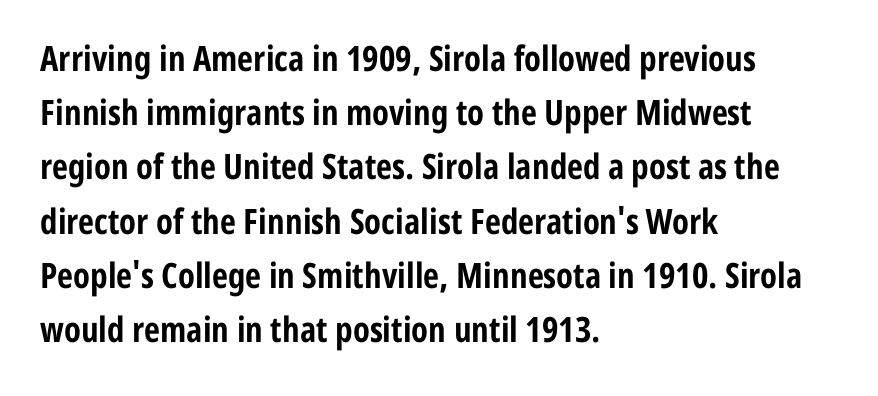
Q: Is the text bold? A: Yes.
Q: Is the text italic (slanted)? A: No, it is upright.
Q: Is the typeface a serif or a sans-serif typeface? A: Sans-serif.
Q: Is the text underlined? A: No.
Q: How is the paragraph aligned? A: Left-aligned.
Q: Is the spacing between letters normal or unusually wide? A: Normal.
Q: Is the spacing between lines tight, normal or loose? A: Normal.
Q: Width (condensed, normal, or wide)? A: Condensed.
Q: Stroke contrast? A: Low.
Q: x-height? A: Medium.
Q: Monospaced? A: No.
